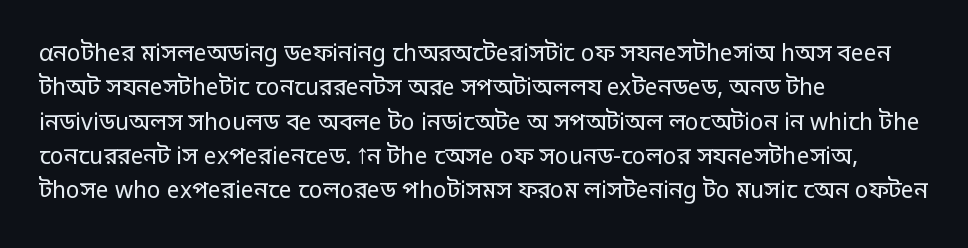
The image shows 23 px text type, upright; set left-aligned, normal line spacing (1.49x), normal letter spacing, not underlined.
